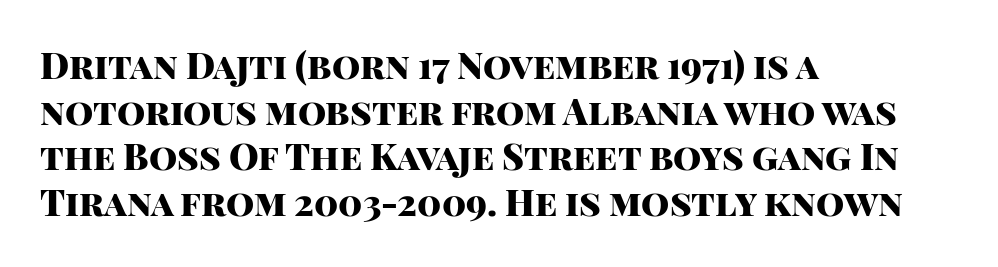
These lines stack with their left ends in a neat column. Spacing verdict: proportional, widths tailored to each character. Posture: vertical. Between one letter and the next there's only the usual sliver of space.
